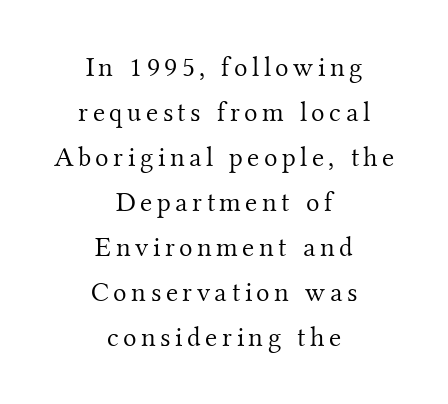
Q: Is the text bold? A: No.
Q: Is the text italic (slanted)? A: No, it is upright.
Q: Is the typeface a serif or a sans-serif typeface? A: Serif.
Q: Is the text underlined? A: No.
Q: How is the paragraph aligned? A: Centered.
Q: Is the spacing between lines tight, normal or loose? A: Normal.
Q: Width (condensed, normal, or wide)? A: Normal.
Q: Stroke contrast? A: Medium.
Q: x-height? A: Small.
Q: Monospaced? A: No.
